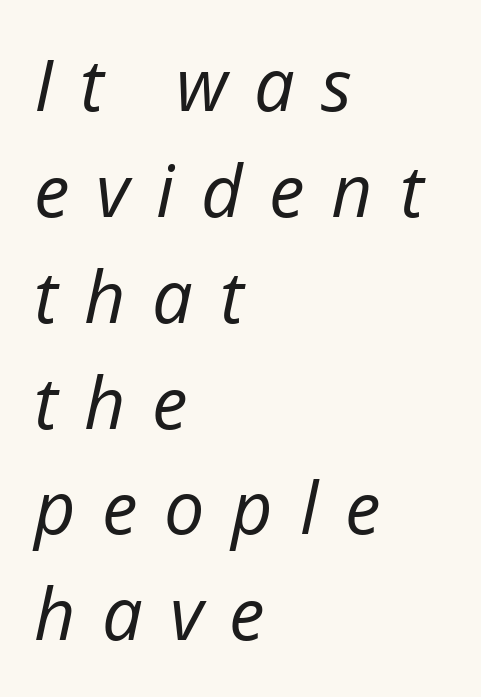
Q: Is the text bold? A: No.
Q: Is the text italic (slanted)? A: Yes, it leans right by about 12 degrees.
Q: Is the text underlined? A: No.
Q: How is the paragraph aligned? A: Left-aligned.
Q: Is the spacing between letters normal or unusually wide? A: Unusually wide.
Q: Is the spacing between lines tight, normal or loose? A: Normal.
Q: Width (condensed, normal, or wide)? A: Normal.
Q: Stroke contrast? A: Low.
Q: x-height? A: Medium.
Q: Monospaced? A: No.
